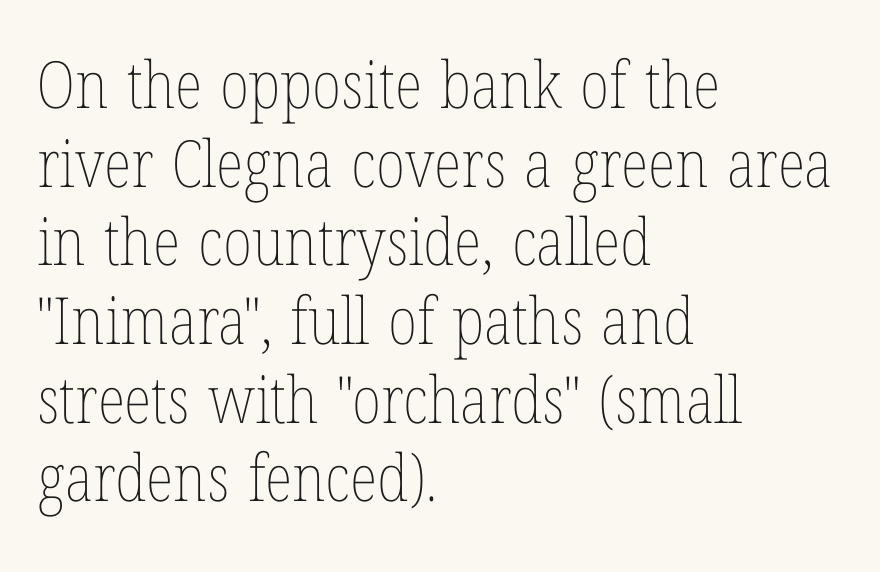
The image shows 65 px thin, condensed type, upright; set left-aligned, line spacing 1.21x, normal letter spacing, not underlined; low stroke contrast and a medium x-height.
